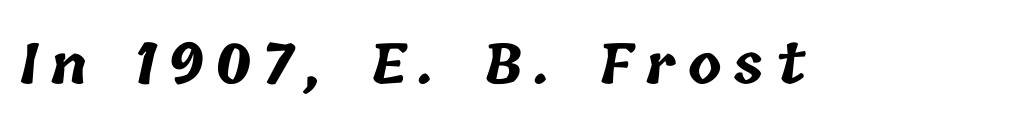
{"bold": "yes", "weight": "bold", "width": "normal", "stroke_contrast": "low", "x_height": "medium", "monospaced": "no", "underline": "no", "letter_spacing": "wide", "letter_spacing_em": 0.22, "glyph_px": 55}
